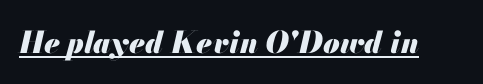
The image shows 30 px heavy type, italic (leaning right); set normal letter spacing, underlined; medium stroke contrast and a small x-height.
